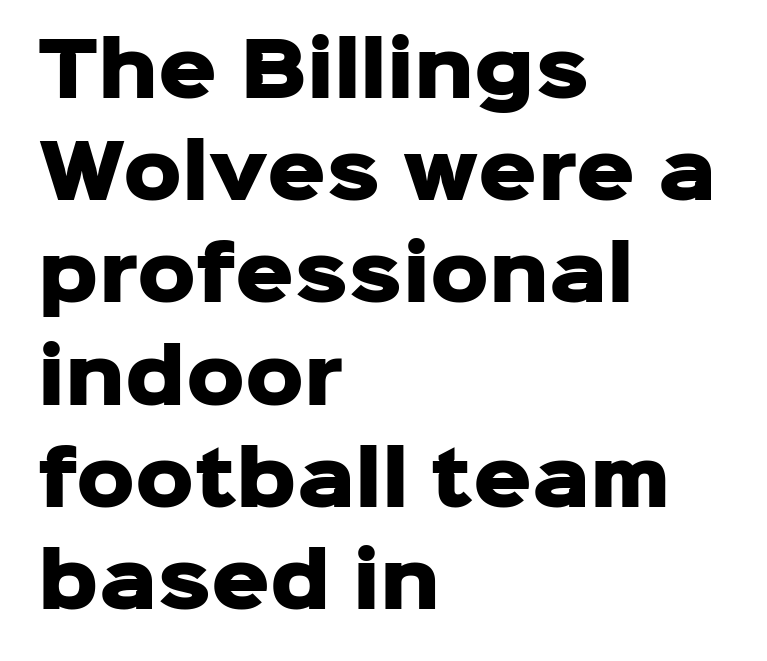
Q: Is the text bold? A: Yes.
Q: Is the text italic (slanted)? A: No, it is upright.
Q: Is the typeface a serif or a sans-serif typeface? A: Sans-serif.
Q: Is the text underlined? A: No.
Q: How is the paragraph aligned? A: Left-aligned.
Q: Is the spacing between letters normal or unusually wide? A: Normal.
Q: Is the spacing between lines tight, normal or loose? A: Normal.
Q: Width (condensed, normal, or wide)? A: Normal.
Q: Stroke contrast? A: Low.
Q: x-height? A: Medium.
Q: Monospaced? A: No.
